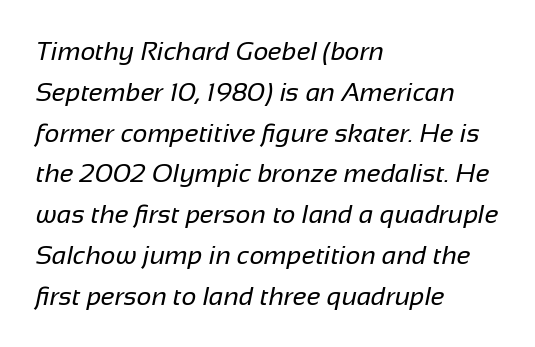
{"bold": "no", "underline": "no", "align": "left", "line_spacing": "normal", "line_spacing_ratio": 1.57, "letter_spacing": "normal", "letter_spacing_em": 0.0, "glyph_px": 26}
